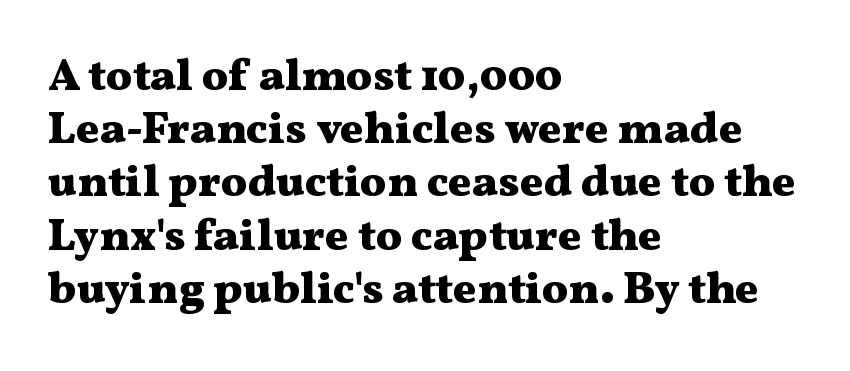
The image shows 44 px heavy, wide serif type, upright; set left-aligned, line spacing 1.21x, normal letter spacing, not underlined; medium stroke contrast and a medium x-height.
